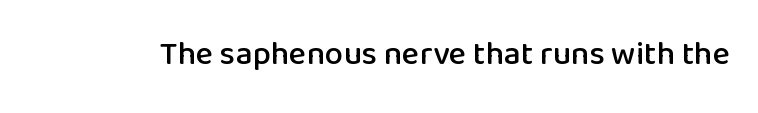
Is the letter spacing exaggerated? No — it looks like the ordinary default. A clean baseline with only descenders dipping below it. Is this a sans? Yes — the strokes have no serifs. Character widths vary here, with narrow letters taking less room than wide ones. Unlike italic type, these characters show no tilt at all.
